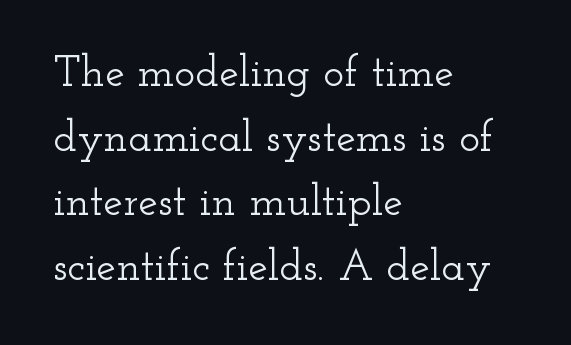
{"serif": "yes", "italic": "no", "width": "wide", "stroke_contrast": "low", "x_height": "small", "monospaced": "no", "underline": "no", "align": "left", "line_spacing": "normal", "line_spacing_ratio": 1.47, "letter_spacing": "normal", "letter_spacing_em": 0.0, "glyph_px": 44}
